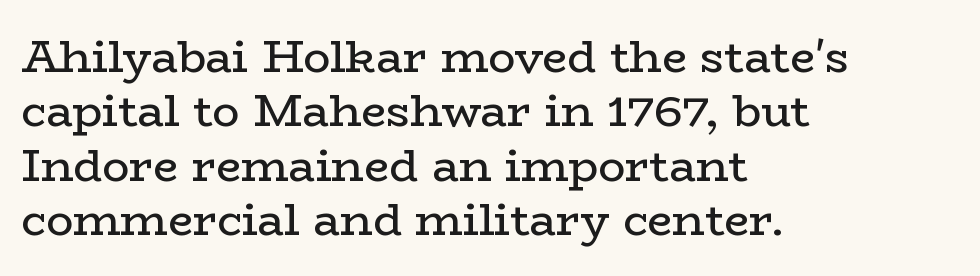
The image shows 45 px regular-weight, wide serif type, upright; set left-aligned, line spacing 1.21x, normal letter spacing, not underlined; low stroke contrast and a medium x-height.
